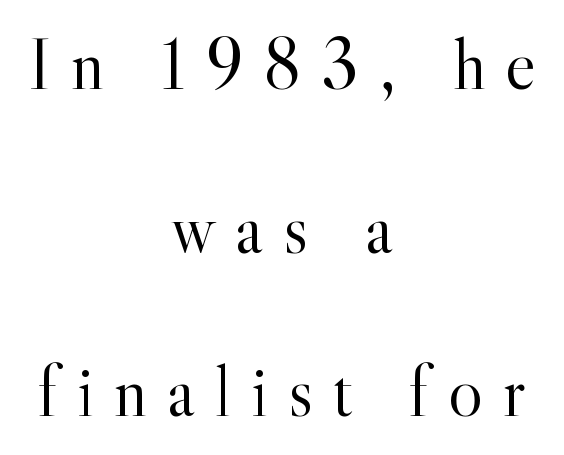
Q: Is the text bold? A: No.
Q: Is the text italic (slanted)? A: No, it is upright.
Q: Is the typeface a serif or a sans-serif typeface? A: Serif.
Q: Is the text underlined? A: No.
Q: How is the paragraph aligned? A: Centered.
Q: Is the spacing between letters normal or unusually wide? A: Unusually wide.
Q: Is the spacing between lines tight, normal or loose? A: Loose.
Q: Width (condensed, normal, or wide)? A: Normal.
Q: x-height? A: Small.
Q: Monospaced? A: No.
